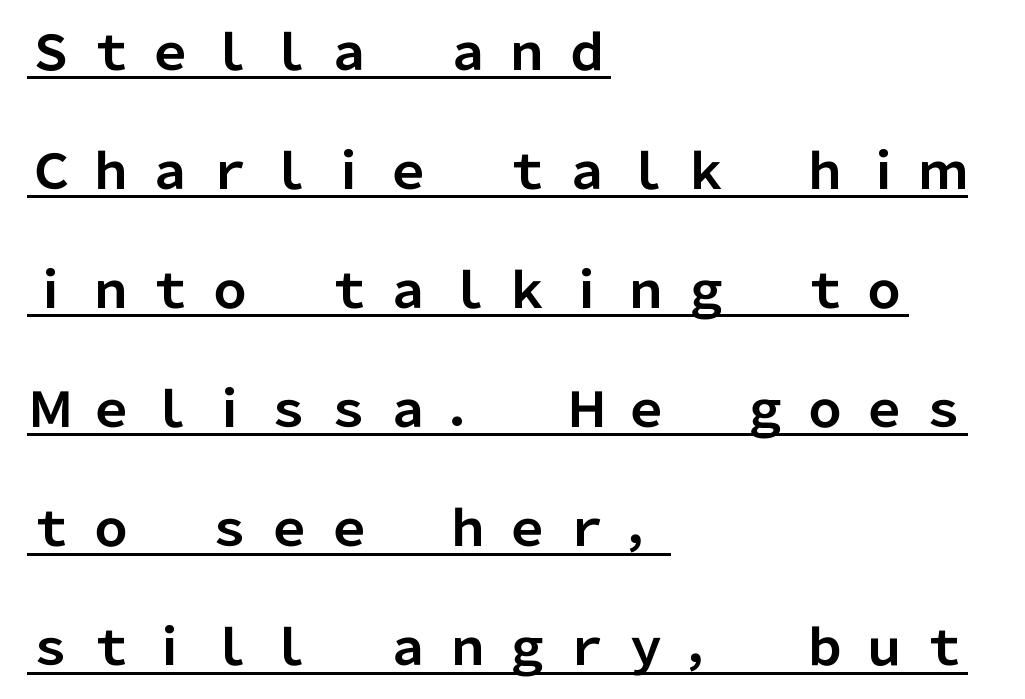
Q: Is the text bold? A: Yes.
Q: Is the text italic (slanted)? A: No, it is upright.
Q: Is the typeface a serif or a sans-serif typeface? A: Sans-serif.
Q: Is the text underlined? A: Yes.
Q: How is the paragraph aligned? A: Left-aligned.
Q: Is the spacing between letters normal or unusually wide? A: Unusually wide.
Q: Is the spacing between lines tight, normal or loose? A: Loose.
Q: Width (condensed, normal, or wide)? A: Normal.
Q: Stroke contrast? A: Low.
Q: x-height? A: Medium.
Q: Monospaced? A: No.
